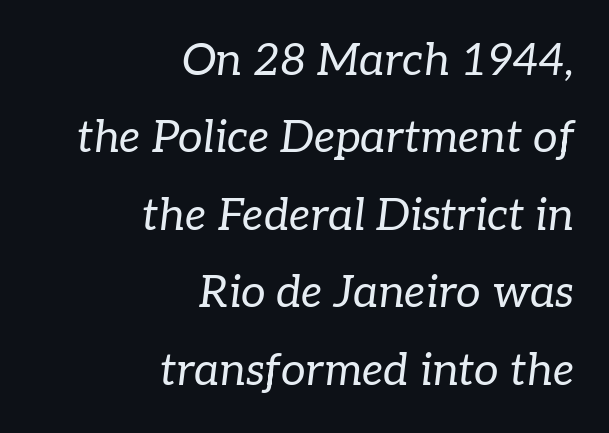
The image shows 44 px regular-weight serif type, italic (leaning right); set right-aligned, line spacing 1.76x, normal letter spacing, not underlined; low stroke contrast and a medium x-height.
